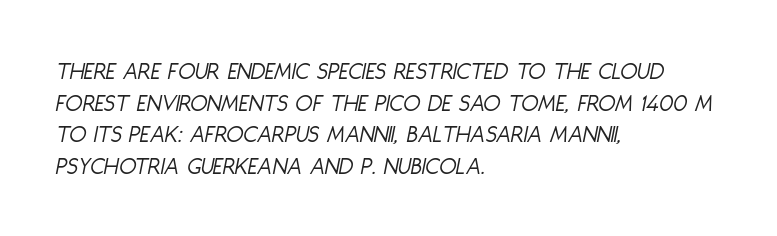
{"italic": "yes", "lean": "right", "slant_degrees": 11, "bold": "no", "underline": "no", "align": "left", "line_spacing": "normal", "line_spacing_ratio": 1.27, "letter_spacing": "normal", "letter_spacing_em": 0.0, "glyph_px": 25}
